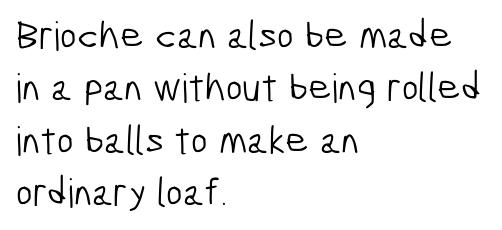
{"serif": "no", "bold": "no", "weight": "light", "width": "condensed", "stroke_contrast": "low", "x_height": "medium", "monospaced": "no", "underline": "no", "align": "left", "line_spacing": "normal", "line_spacing_ratio": 1.31, "letter_spacing": "normal", "letter_spacing_em": 0.0, "glyph_px": 40}
